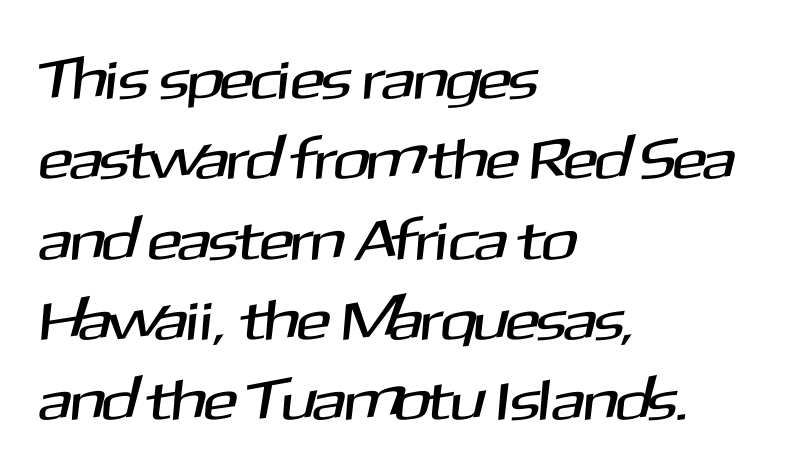
The block of text has a typical density, with ordinary space between rows. The designer went with a sans here, leaving each stem footless. Leftover space on each line is placed entirely after the last word. Spacing verdict: proportional, widths tailored to each character. Does extra space separate the letters? No, they use regular spacing.
